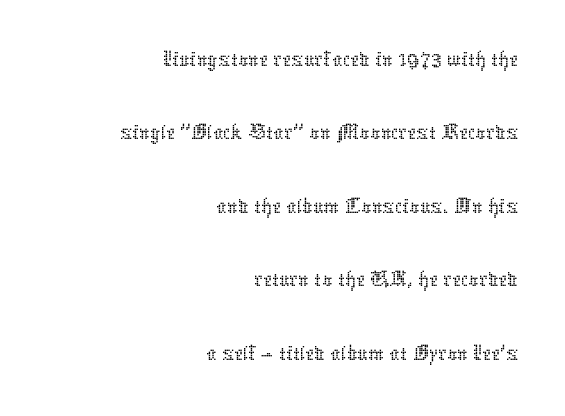
Q: Is the text bold? A: No.
Q: Is the text italic (slanted)? A: No, it is upright.
Q: Is the text underlined? A: No.
Q: How is the paragraph aligned? A: Right-aligned.
Q: Is the spacing between letters normal or unusually wide? A: Normal.
Q: Is the spacing between lines tight, normal or loose? A: Normal.
Q: Width (condensed, normal, or wide)? A: Normal.
Q: Stroke contrast? A: Low.
Q: x-height? A: Medium.
Q: Monospaced? A: No.
